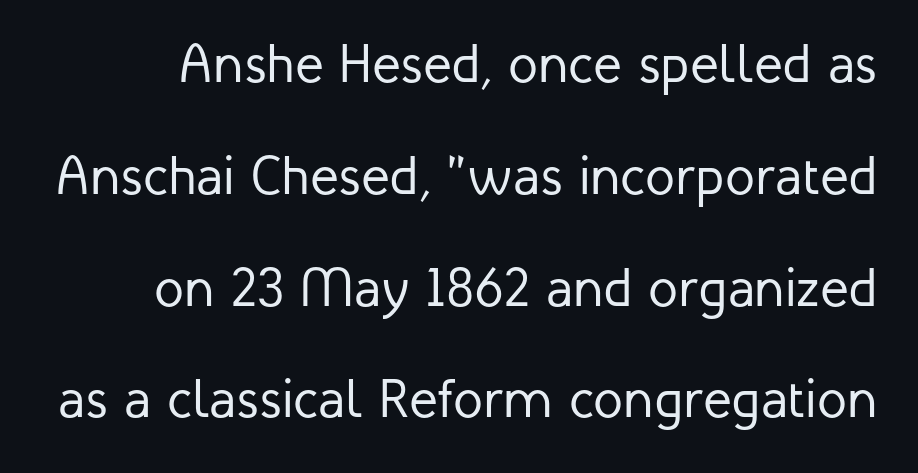
Q: Is the text bold? A: No.
Q: Is the text italic (slanted)? A: No, it is upright.
Q: Is the typeface a serif or a sans-serif typeface? A: Sans-serif.
Q: Is the text underlined? A: No.
Q: Is the spacing between letters normal or unusually wide? A: Normal.
Q: Is the spacing between lines tight, normal or loose? A: Loose.
Q: Width (condensed, normal, or wide)? A: Normal.
Q: Stroke contrast? A: Low.
Q: x-height? A: Medium.
Q: Monospaced? A: No.
